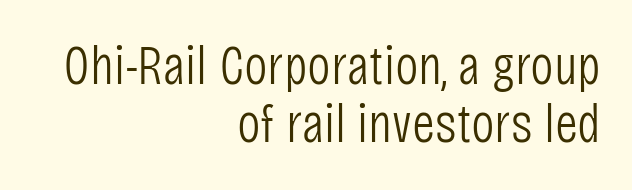
Honestly, there is no underline to notice here at all. Compared with typical paragraphs, the rows here are closer together. The cut favours lightness, reaching ordinary text weight at its darkest. Grotesque or geometric, the face here clearly has no serifs. Students, note that the glyphs here touch the page at normal intervals. These lines were composed using upright roman letters.
